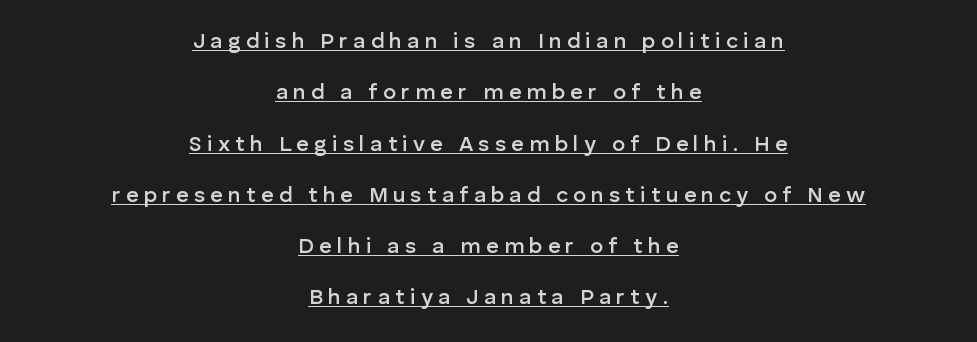
The image shows 22 px text type, upright; set centered, loose line spacing (2.33x), unusually wide letter spacing (+0.23 em), underlined.
